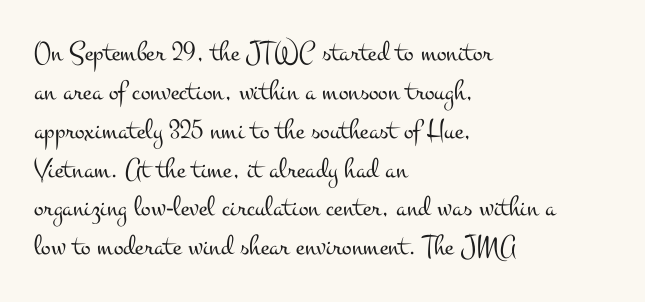
Q: Is the text bold? A: No.
Q: Is the text italic (slanted)? A: Yes.
Q: Is the text underlined? A: No.
Q: How is the paragraph aligned? A: Left-aligned.
Q: Is the spacing between letters normal or unusually wide? A: Normal.
Q: Is the spacing between lines tight, normal or loose? A: Normal.
Q: Width (condensed, normal, or wide)? A: Wide.
Q: Stroke contrast? A: Medium.
Q: x-height? A: Small.
Q: Monospaced? A: No.
